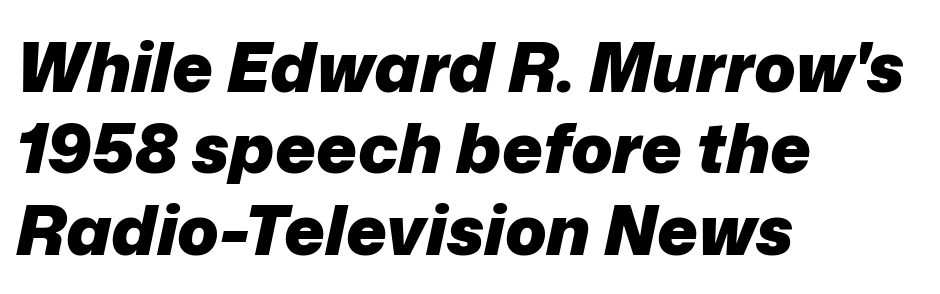
{"italic": "yes", "lean": "right", "slant_degrees": 12, "bold": "yes", "weight": "heavy", "width": "normal", "stroke_contrast": "low", "x_height": "medium", "monospaced": "no", "underline": "no", "align": "left", "line_spacing_ratio": 1.18, "letter_spacing": "normal", "letter_spacing_em": 0.0, "glyph_px": 69}
